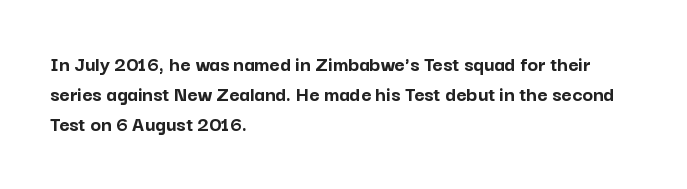
Q: Is the text bold? A: Yes.
Q: Is the text italic (slanted)? A: No, it is upright.
Q: Is the text underlined? A: No.
Q: How is the paragraph aligned? A: Left-aligned.
Q: Is the spacing between letters normal or unusually wide? A: Normal.
Q: Is the spacing between lines tight, normal or loose? A: Normal.
